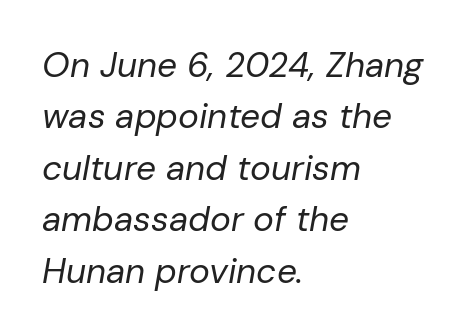
{"italic": "yes", "lean": "right", "slant_degrees": 10, "bold": "no", "weight": "regular", "width": "normal", "stroke_contrast": "low", "x_height": "medium", "monospaced": "no", "underline": "no", "align": "left", "line_spacing": "normal", "line_spacing_ratio": 1.47, "letter_spacing": "normal", "letter_spacing_em": 0.0, "glyph_px": 35}
